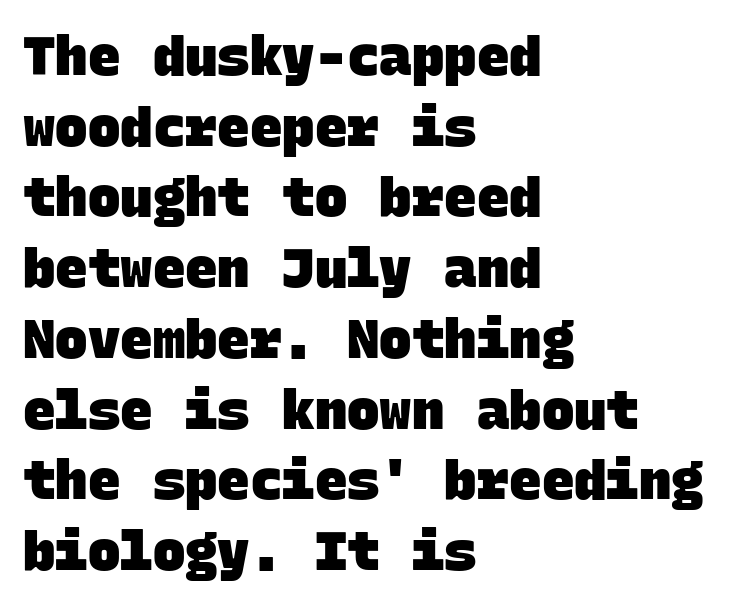
The image shows 54 px heavy sans-serif type, monospaced; set left-aligned, normal line spacing (1.31x), normal letter spacing, not underlined; low stroke contrast and a large x-height.
